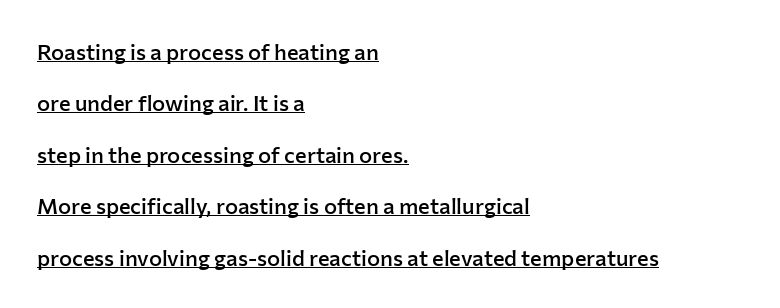
The rendering uses the underline text-decoration. Horizontal alignment here is leftward, the default for most running prose. Caption: standard tracking, unaltered. This block would shrink considerably if given ordinary leading; it's expanded now. Is there any slant? The stems are plumb.
